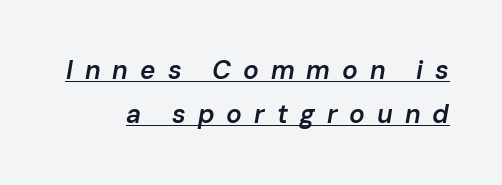
Q: Is the text bold? A: Semi-bold.
Q: Is the text italic (slanted)? A: Yes, it leans right by about 10 degrees.
Q: Is the text underlined? A: Yes.
Q: Is the spacing between letters normal or unusually wide? A: Unusually wide.
Q: Is the spacing between lines tight, normal or loose? A: Normal.
